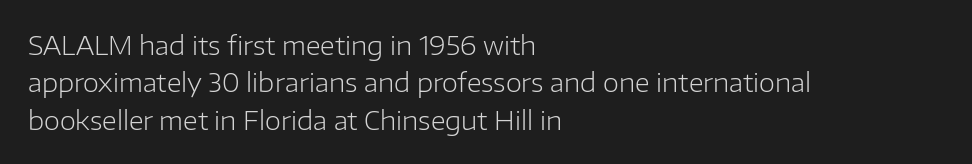
{"italic": "no", "bold": "no", "underline": "no", "align": "left", "line_spacing": "normal", "line_spacing_ratio": 1.44, "letter_spacing": "normal", "letter_spacing_em": 0.0, "glyph_px": 26}
